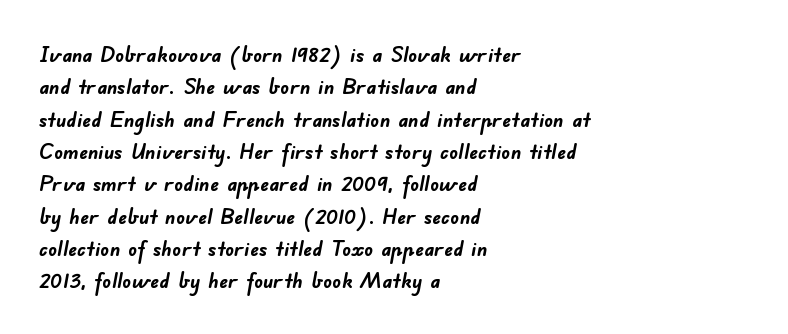
{"bold": "yes", "underline": "no", "align": "left", "line_spacing": "normal", "line_spacing_ratio": 1.47, "letter_spacing": "normal", "letter_spacing_em": 0.0, "glyph_px": 22}
